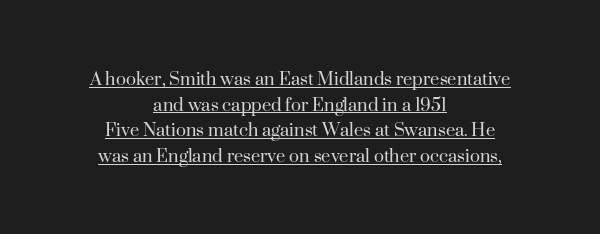
Unlike italic type, these characters show no tilt at all. Summary of weight: not heavy and not bold. The letters sit at their default tracking, neither squeezed nor spread. A continuous stroke trails under the words, as in a hyperlink.
